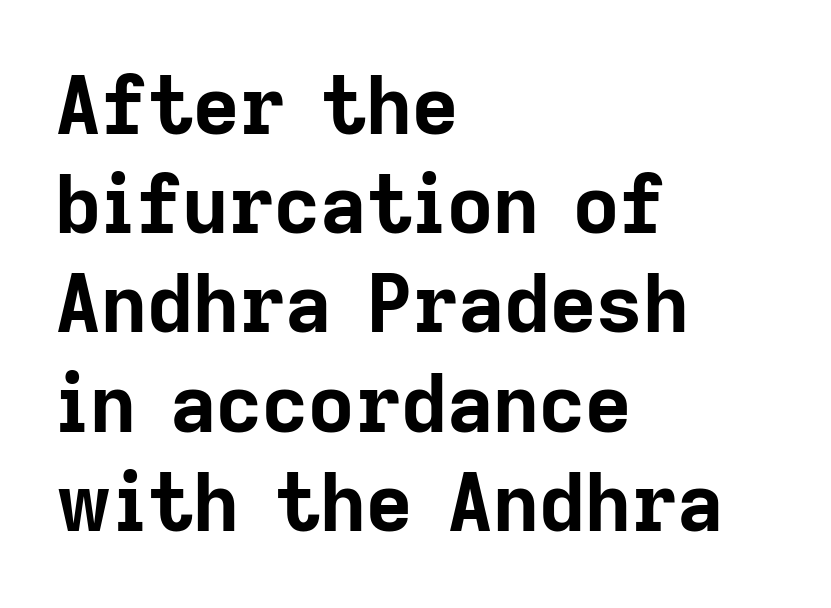
You can tell it's not italic because the verticals are truly vertical. The gaps between neighbouring characters are ordinary and unremarkable. Descenders hang freely into open space. You'd pick this weight for a headline — it's a proper bold. What kind of face is this? One without serifs — a sans. Think of a printed novel: that variable character pitch is what you see here.
